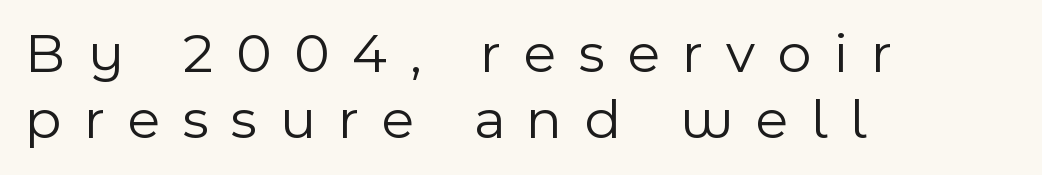
{"serif": "no", "italic": "no", "bold": "no", "weight": "light", "width": "normal", "x_height": "medium", "monospaced": "no", "underline": "no", "align": "left", "line_spacing": "tight", "line_spacing_ratio": 1.13, "letter_spacing": "wide", "letter_spacing_em": 0.39, "glyph_px": 58}
